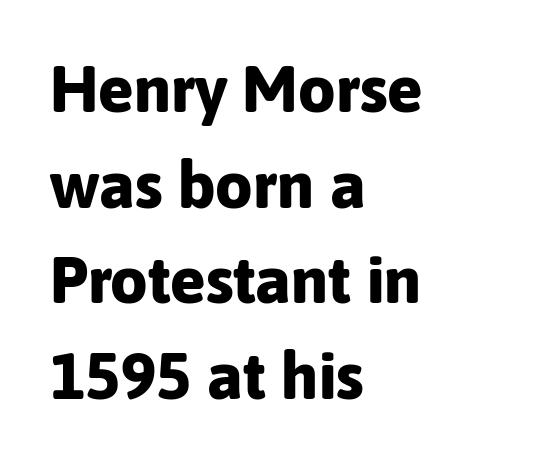
The image shows 66 px bold sans-serif type, upright; set left-aligned, normal line spacing (1.45x), normal letter spacing, not underlined; low stroke contrast and a medium x-height.
